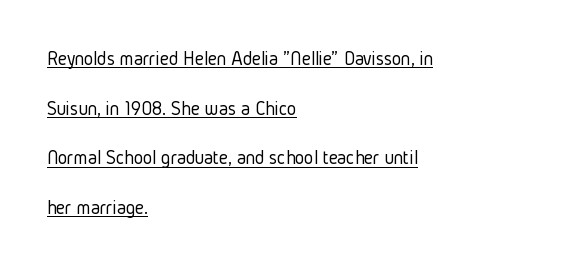
The line texture is even and compact thanks to regular tracking. Caption: lettering with a line underneath. Weight class: somewhere from thin through regular. Rows of type keep a wide berth in the vertical direction. This is the regular roman posture of the typeface.
